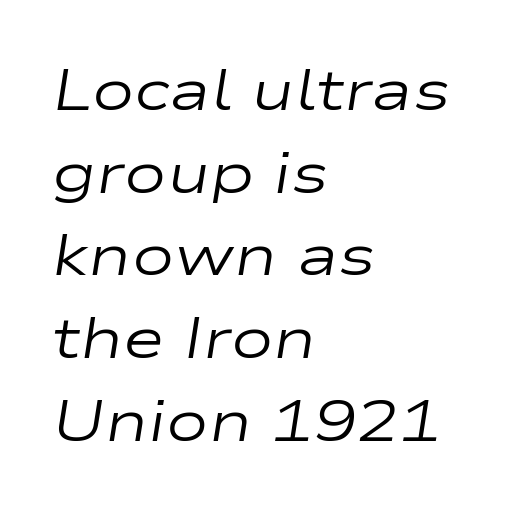
The image shows 57 px regular-weight, wide type, italic (leaning right); set left-aligned, normal line spacing (1.45x), normal letter spacing, not underlined; low stroke contrast and a medium x-height.
